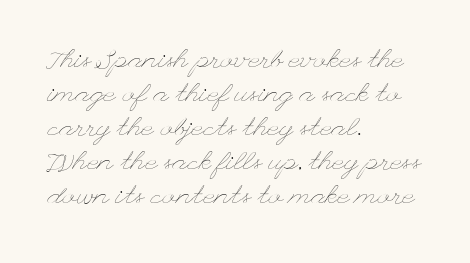
The image shows 26 px text type; set left-aligned, normal line spacing (1.31x), normal letter spacing, not underlined.
